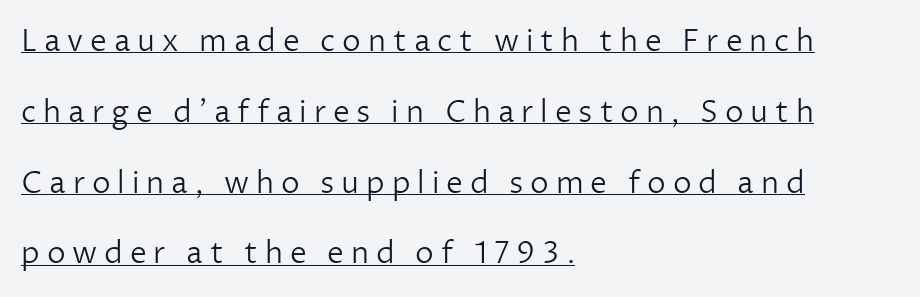
What kind of face is this? One without serifs — a sans. Is this a fixed-width face? No — the glyphs have proportional, varying widths. Horizontal bands of white between lines are thick stripes. Honestly, the underline is the first thing you notice here. What stands out about the letter spacing? Its width — letters are far apart.
